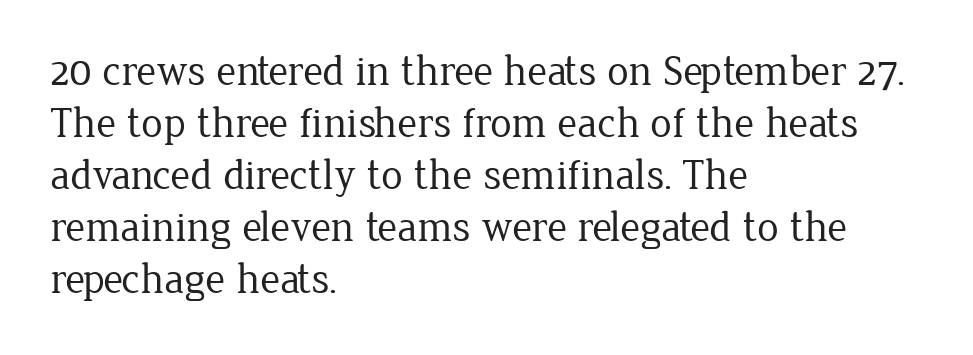
Q: Is the text bold? A: No.
Q: Is the text italic (slanted)? A: No, it is upright.
Q: Is the typeface a serif or a sans-serif typeface? A: Serif.
Q: Is the text underlined? A: No.
Q: How is the paragraph aligned? A: Left-aligned.
Q: Is the spacing between letters normal or unusually wide? A: Normal.
Q: Width (condensed, normal, or wide)? A: Normal.
Q: Stroke contrast? A: Low.
Q: x-height? A: Medium.
Q: Monospaced? A: No.
